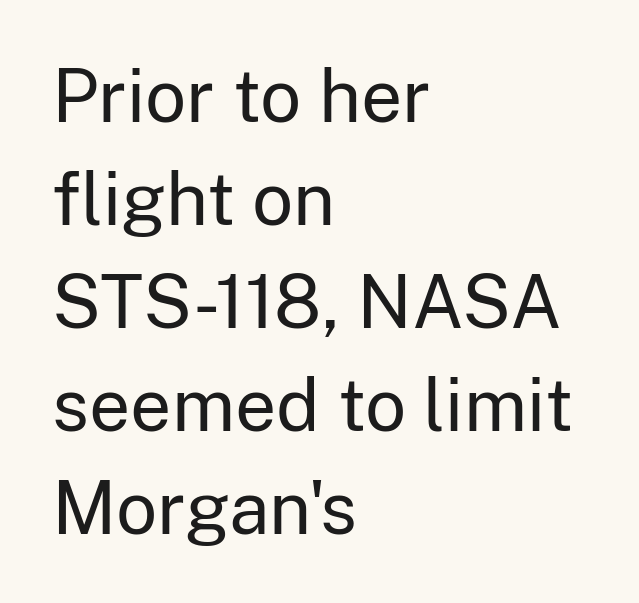
Q: Is the text bold? A: No.
Q: Is the text italic (slanted)? A: No, it is upright.
Q: Is the typeface a serif or a sans-serif typeface? A: Sans-serif.
Q: Is the text underlined? A: No.
Q: How is the paragraph aligned? A: Left-aligned.
Q: Is the spacing between letters normal or unusually wide? A: Normal.
Q: Is the spacing between lines tight, normal or loose? A: Normal.
Q: Width (condensed, normal, or wide)? A: Normal.
Q: Stroke contrast? A: Low.
Q: x-height? A: Medium.
Q: Monospaced? A: No.
